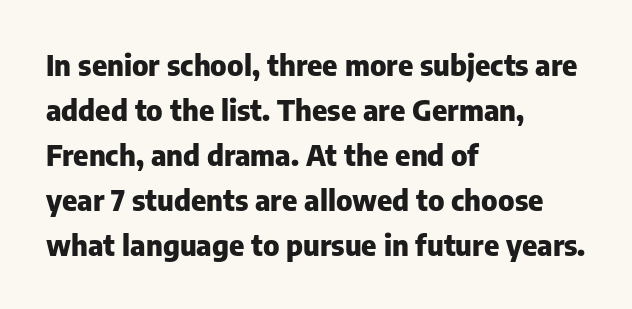
Q: Is the text bold? A: Yes.
Q: Is the text italic (slanted)? A: No, it is upright.
Q: Is the typeface a serif or a sans-serif typeface? A: Sans-serif.
Q: Is the text underlined? A: No.
Q: How is the paragraph aligned? A: Left-aligned.
Q: Is the spacing between letters normal or unusually wide? A: Normal.
Q: Is the spacing between lines tight, normal or loose? A: Normal.
Q: Width (condensed, normal, or wide)? A: Normal.
Q: Stroke contrast? A: Low.
Q: x-height? A: Medium.
Q: Monospaced? A: No.
